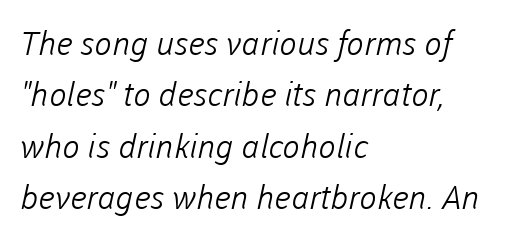
{"serif": "no", "bold": "no", "weight": "light", "width": "normal", "stroke_contrast": "low", "x_height": "medium", "monospaced": "no", "underline": "no", "align": "left", "line_spacing": "normal", "line_spacing_ratio": 1.56, "letter_spacing": "normal", "letter_spacing_em": 0.0, "glyph_px": 33}
